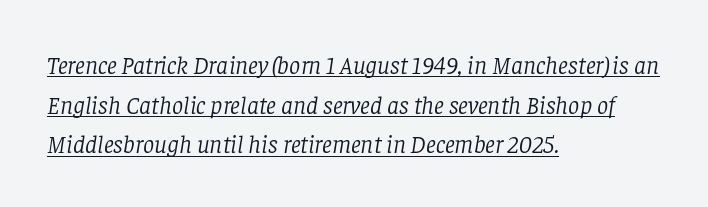
The image shows 25 px text type, italic (leaning right); set left-aligned, normal line spacing (1.59x), normal letter spacing, underlined.
